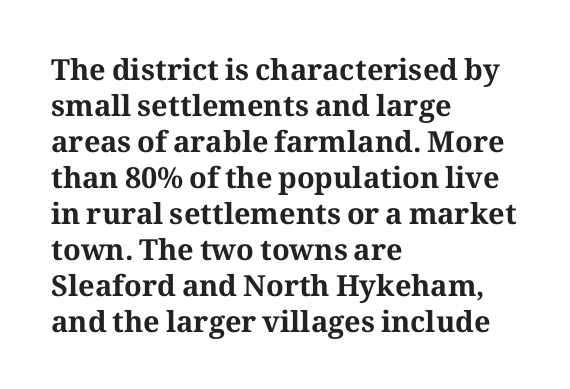
The image shows 29 px bold serif type, upright; set left-aligned, line spacing 1.24x, normal letter spacing, not underlined; medium stroke contrast and a medium x-height.
